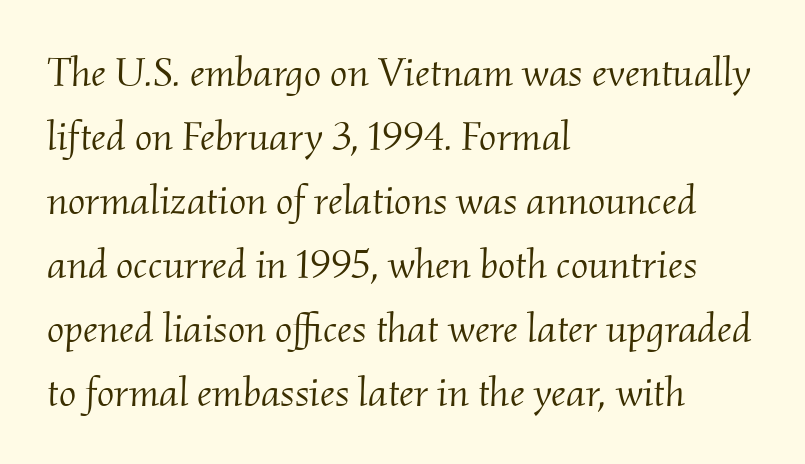
The image shows 41 px light serif type, italic (leaning right); set left-aligned, normal line spacing (1.56x), normal letter spacing, not underlined; medium stroke contrast and a small x-height.
